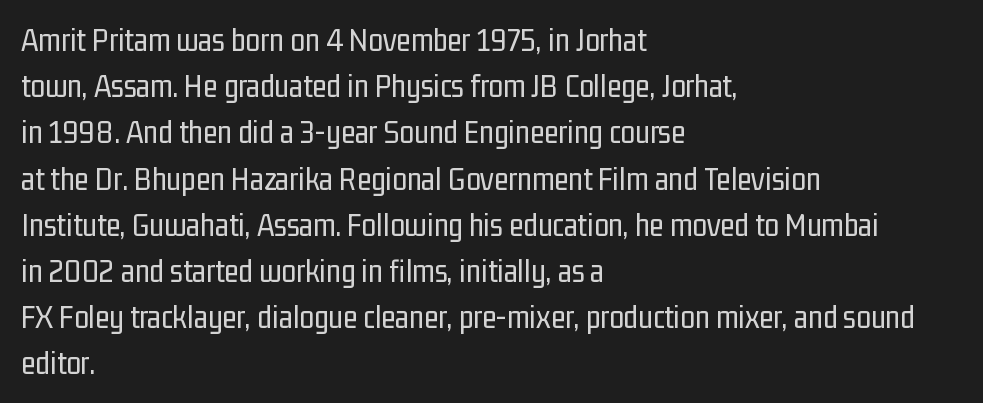
{"serif": "no", "italic": "no", "bold": "no", "weight": "regular", "width": "condensed", "stroke_contrast": "low", "x_height": "medium", "monospaced": "no", "underline": "no", "align": "left", "line_spacing": "normal", "line_spacing_ratio": 1.4, "letter_spacing": "normal", "letter_spacing_em": 0.0, "glyph_px": 33}
